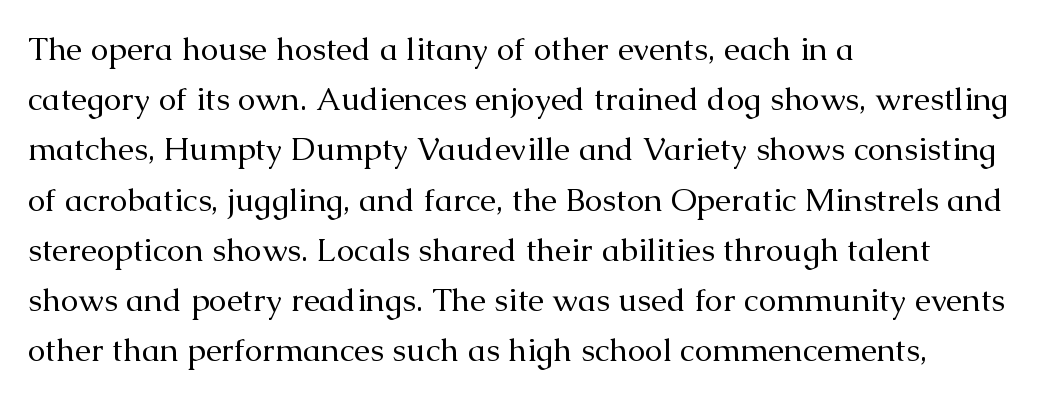
Is this a fixed-width face? No — the glyphs have proportional, varying widths. Line spacing here is normal. In terms of letterspacing, this is plain default setting. The strokes are not fattened; the text isn't bold. Ascenders rise straight up at ninety degrees.
